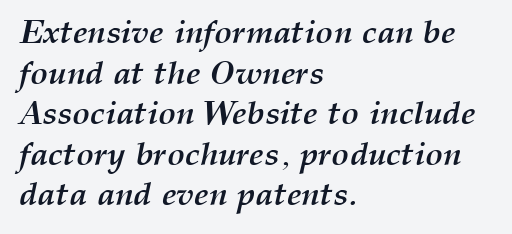
The image shows 33 px semibold type, italic (leaning right); set left-aligned, line spacing 1.23x, normal letter spacing, not underlined; medium stroke contrast and a medium x-height.
